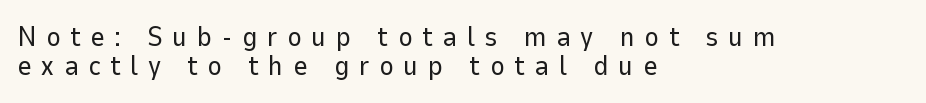
Q: Is the text bold? A: No.
Q: Is the text italic (slanted)? A: No, it is upright.
Q: Is the typeface a serif or a sans-serif typeface? A: Sans-serif.
Q: Is the text underlined? A: No.
Q: How is the paragraph aligned? A: Left-aligned.
Q: Is the spacing between letters normal or unusually wide? A: Unusually wide.
Q: Is the spacing between lines tight, normal or loose? A: Tight.
Q: Width (condensed, normal, or wide)? A: Normal.
Q: Stroke contrast? A: Low.
Q: x-height? A: Medium.
Q: Monospaced? A: No.
